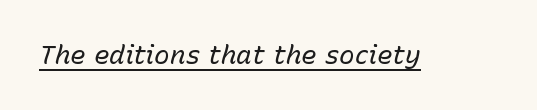
The image shows 26 px text type, italic (leaning right); set normal letter spacing, underlined.
